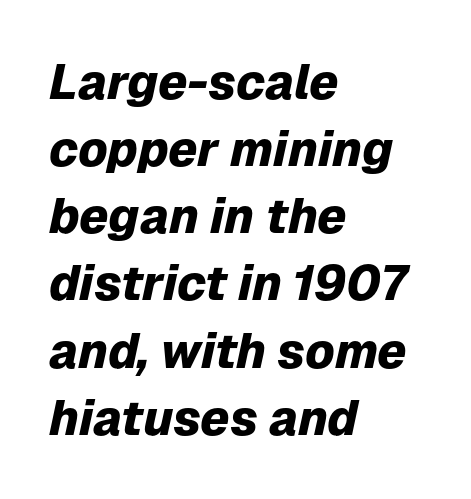
The image shows 49 px heavy type, italic (leaning right); set left-aligned, normal line spacing (1.37x), normal letter spacing, not underlined; low stroke contrast and a medium x-height.
